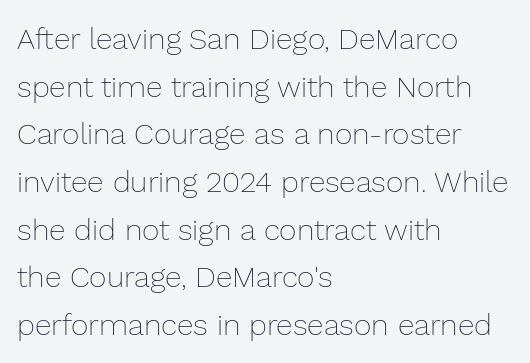
The image shows 30 px thin type, upright; set left-aligned, normal line spacing (1.59x), normal letter spacing, not underlined; low stroke contrast and a medium x-height.
